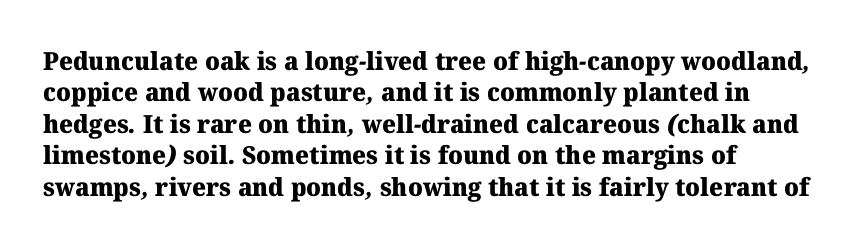
The paragraph has a hard left edge and a soft right edge. This rendering features lettering with no underline. Students, observe: this is what conventionally led text looks like. The gaps between neighbouring characters are ordinary and unremarkable.
